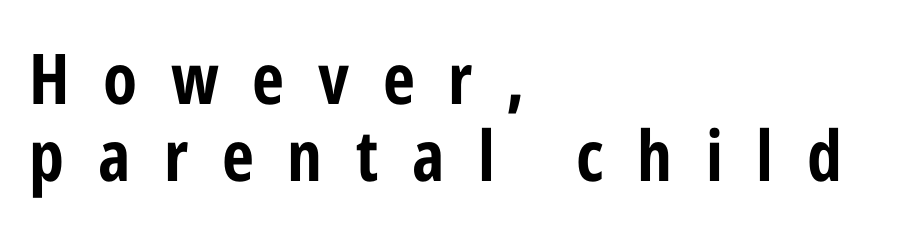
The typography opts for an upright posture over an oblique one. In terms of letterspacing, this is a distinctly airy, spread setting. You could not count columns in this text — the font is proportionally spaced. Quick note: interline space is minimal.
